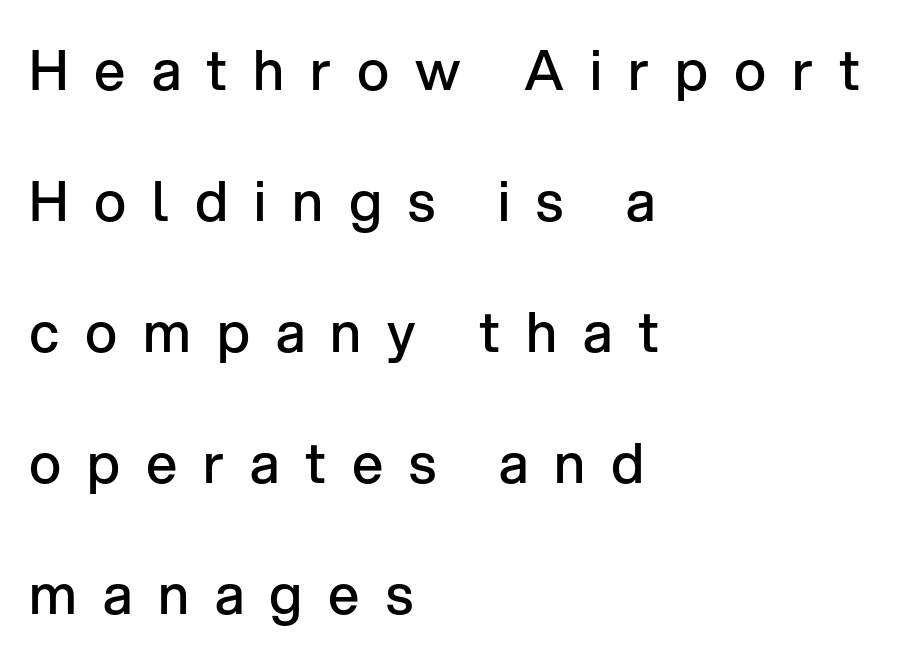
The image shows 55 px semibold sans-serif type, upright; set left-aligned, loose line spacing (2.38x), unusually wide letter spacing (+0.47 em), not underlined; low stroke contrast and a medium x-height.
